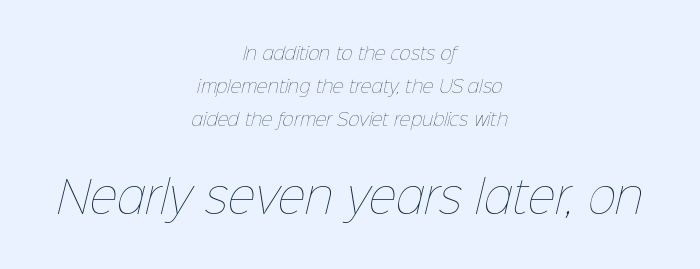
{"bold": "no", "weight": "thin", "width": "normal", "stroke_contrast": "low", "x_height": "medium", "monospaced": "no", "underline": "no", "align": "center", "line_spacing": "loose", "line_spacing_ratio": 1.93, "letter_spacing": "normal", "letter_spacing_em": 0.0, "larger_block": "second", "size_ratio": 2.53, "glyph_px": 43}
